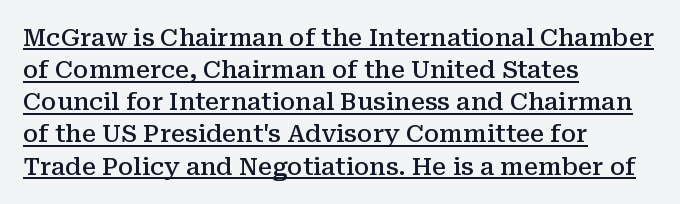
{"italic": "no", "bold": "semi", "underline": "yes", "align": "left", "line_spacing": "normal", "line_spacing_ratio": 1.34, "letter_spacing": "normal", "letter_spacing_em": 0.0, "glyph_px": 24}
